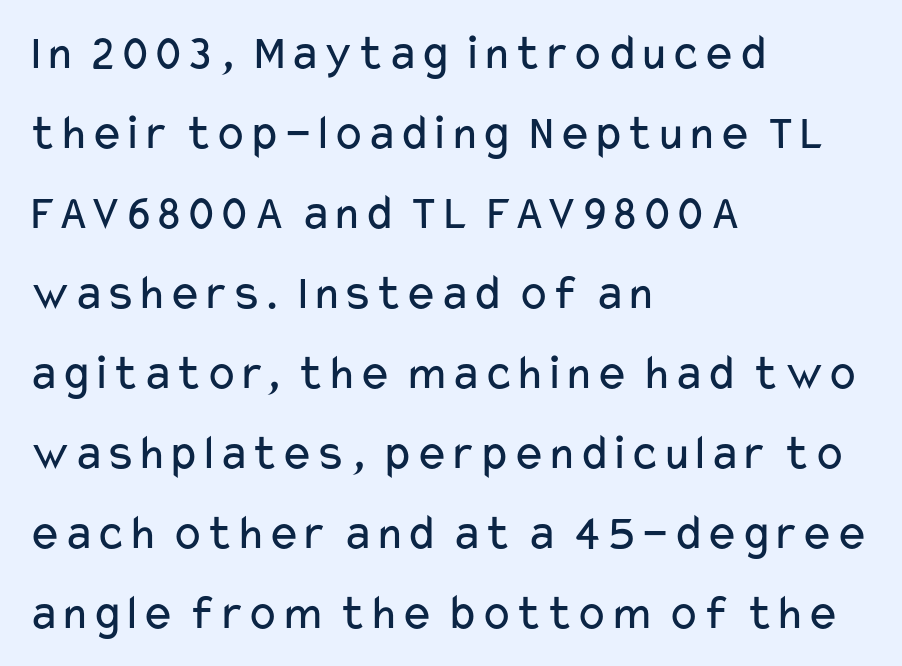
Does the lettering tilt? It doesn't — this is upright. The rendering anchors every line to the left-hand side. Just letters on the line, the space beneath them empty. Short note: letters normally spaced. Nothing heavy about these letters — not bold at all. This is sans-serif lettering, the kind often seen on screens and signage.
